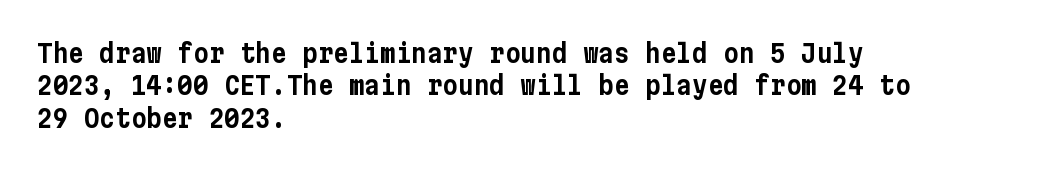
The image shows 26 px text type, upright; set left-aligned, normal line spacing (1.25x), normal letter spacing, not underlined.
